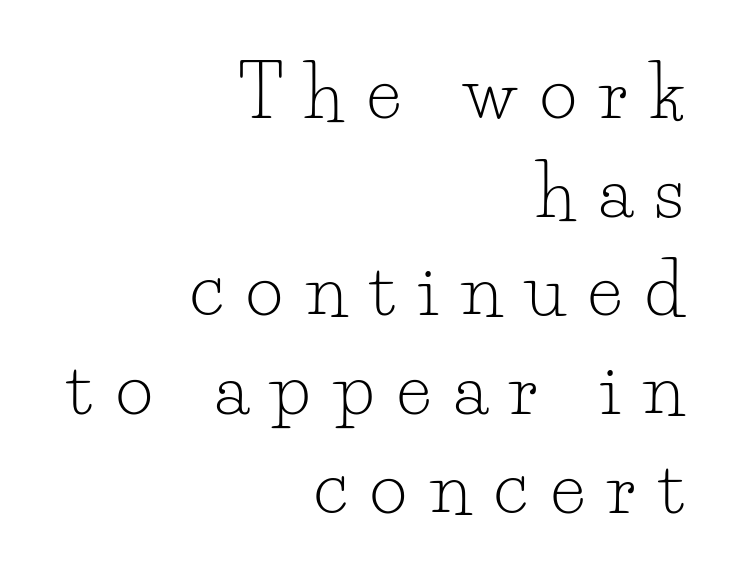
The characters display serif detailing at their extremities. Stem width sits at or under what a default text font uses. Compared with typical paragraphs, the rows here are spaced about the same. Do the characters align in a grid? No, the font is proportional. A typesetter would mark this as roman, not italic.
